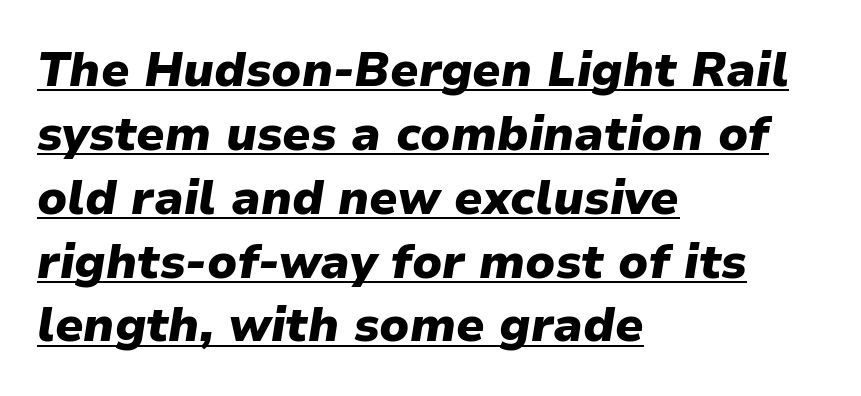
Is the type slanted? Yes — the strokes lean at a clear angle. Leading matches the norm, producing a regular column. Visually the block forms a straight wall on the left and a jagged coastline on the right. Nobody touched the tracking dial on this one.
